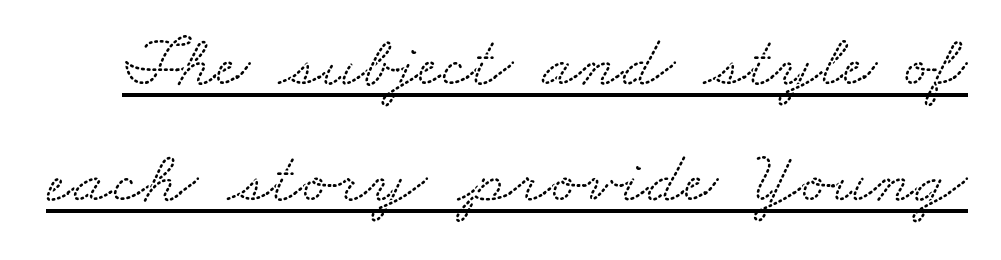
{"width": "wide", "stroke_contrast": "low", "x_height": "small", "monospaced": "no", "underline": "yes", "line_spacing": "normal", "line_spacing_ratio": 1.57, "letter_spacing": "normal", "letter_spacing_em": 0.0, "glyph_px": 74}
